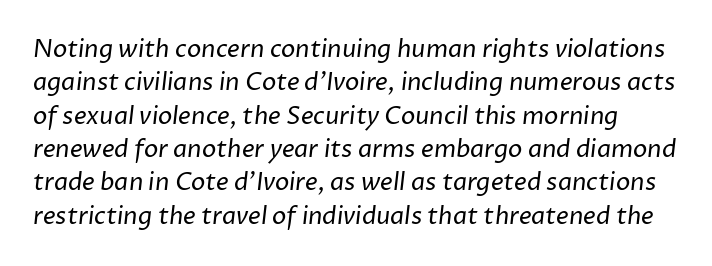
{"bold": "no", "underline": "no", "line_spacing": "normal", "line_spacing_ratio": 1.39, "letter_spacing": "normal", "letter_spacing_em": 0.0, "glyph_px": 24}
